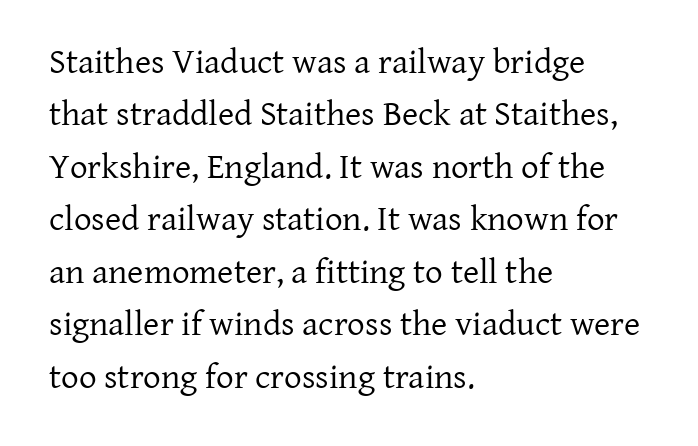
{"serif": "yes", "italic": "no", "bold": "no", "weight": "regular", "width": "normal", "stroke_contrast": "low", "x_height": "medium", "monospaced": "no", "underline": "no", "align": "left", "line_spacing": "normal", "line_spacing_ratio": 1.5, "letter_spacing": "normal", "letter_spacing_em": 0.0, "glyph_px": 35}
